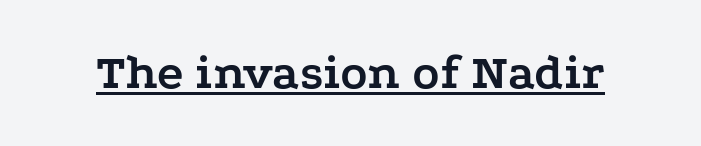
Q: Is the text bold? A: Yes.
Q: Is the text italic (slanted)? A: No, it is upright.
Q: Is the typeface a serif or a sans-serif typeface? A: Serif.
Q: Is the text underlined? A: Yes.
Q: Is the spacing between letters normal or unusually wide? A: Normal.
Q: Width (condensed, normal, or wide)? A: Wide.
Q: Stroke contrast? A: Low.
Q: x-height? A: Medium.
Q: Monospaced? A: No.
